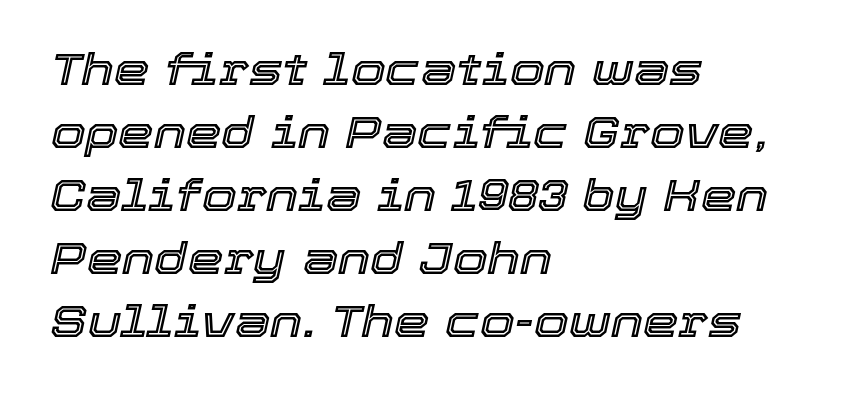
Does the leading feel generous? No, just average. Glance below the letters and you will spot only blank space. Is this a fixed-width face? No — the glyphs have proportional, varying widths. Nobody touched the tracking dial on this one. Casual observation: everything's shoved over to the left. Compared with ordinary roman type, these characters are visibly tilted.
